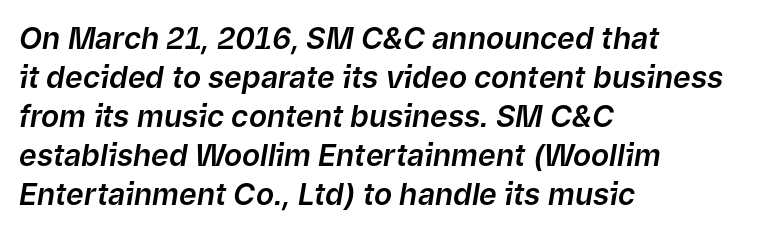
Q: Is the text italic (slanted)? A: Yes, it leans right by about 9 degrees.
Q: Is the text underlined? A: No.
Q: How is the paragraph aligned? A: Left-aligned.
Q: Is the spacing between letters normal or unusually wide? A: Normal.
Q: Is the spacing between lines tight, normal or loose? A: Normal.
Q: Width (condensed, normal, or wide)? A: Normal.
Q: Stroke contrast? A: Low.
Q: x-height? A: Medium.
Q: Monospaced? A: No.
